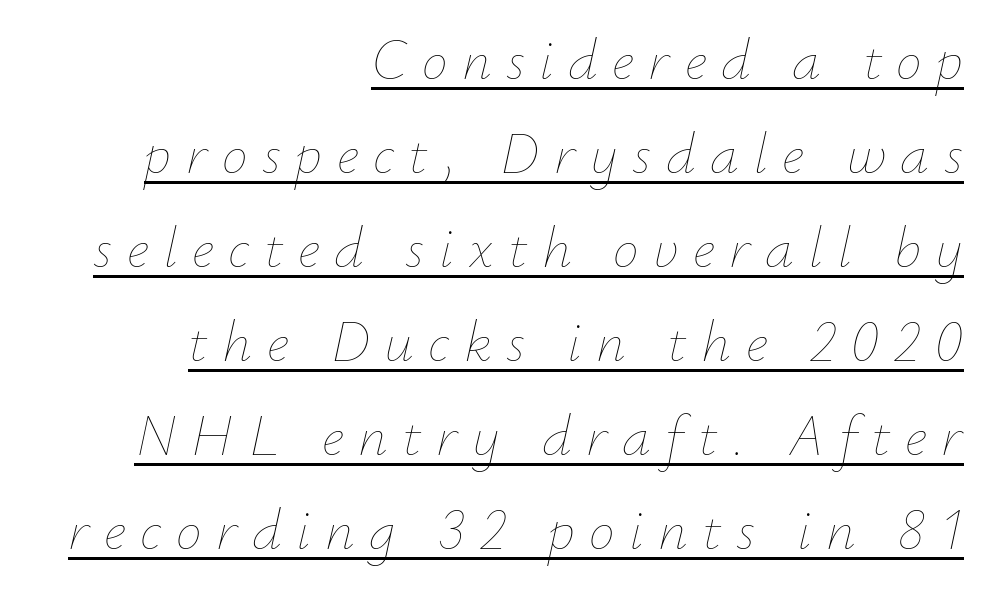
{"italic": "yes", "lean": "right", "slant_degrees": 12, "bold": "no", "weight": "thin", "width": "normal", "stroke_contrast": "low", "x_height": "small", "monospaced": "no", "underline": "yes", "align": "right", "line_spacing": "normal", "line_spacing_ratio": 1.62, "letter_spacing": "wide", "letter_spacing_em": 0.25, "glyph_px": 58}
